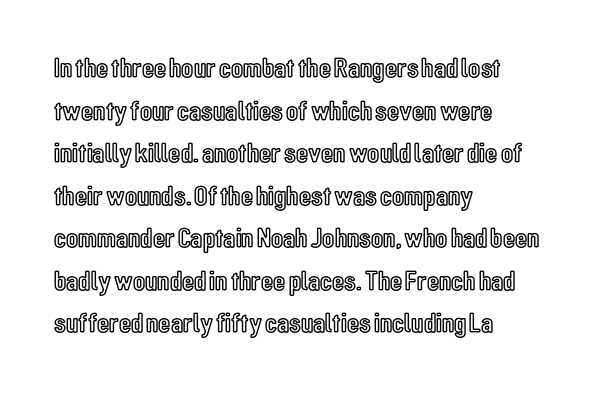
Students, note that the glyphs here touch the page at normal intervals. Designer's note — italics off, roman on. Is there much room between lines? A standard amount, neither cramped nor airy. The strip under each line holds only bare page. Note the varied advance widths — an 'i' is clearly narrower than an 'm'. Left-aligned paragraph, ragged on the right.
